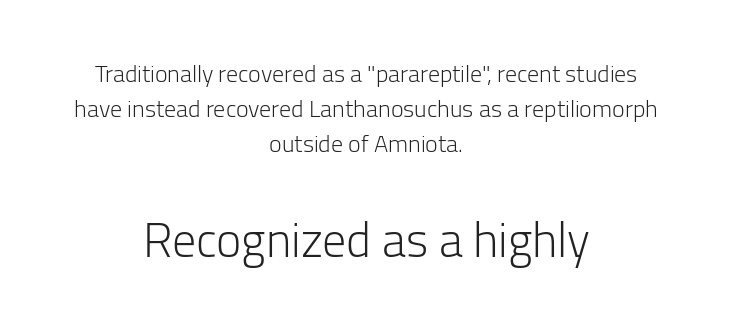
The image shows 48 px light sans-serif type, upright; set centered, normal line spacing (1.46x), normal letter spacing, not underlined; the second (bottom) block is 2.0x larger; low stroke contrast and a medium x-height.
